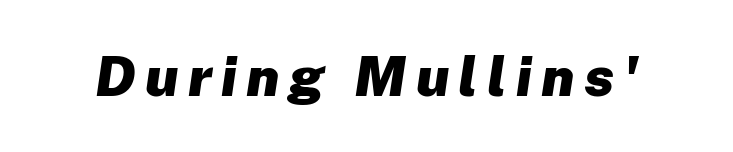
The passage shown is emphatically bold. Note the varied advance widths — an 'i' is clearly narrower than an 'm'. The glyphs look as if they've been sheared to an angle. Honestly, there is no underline to notice here at all.
